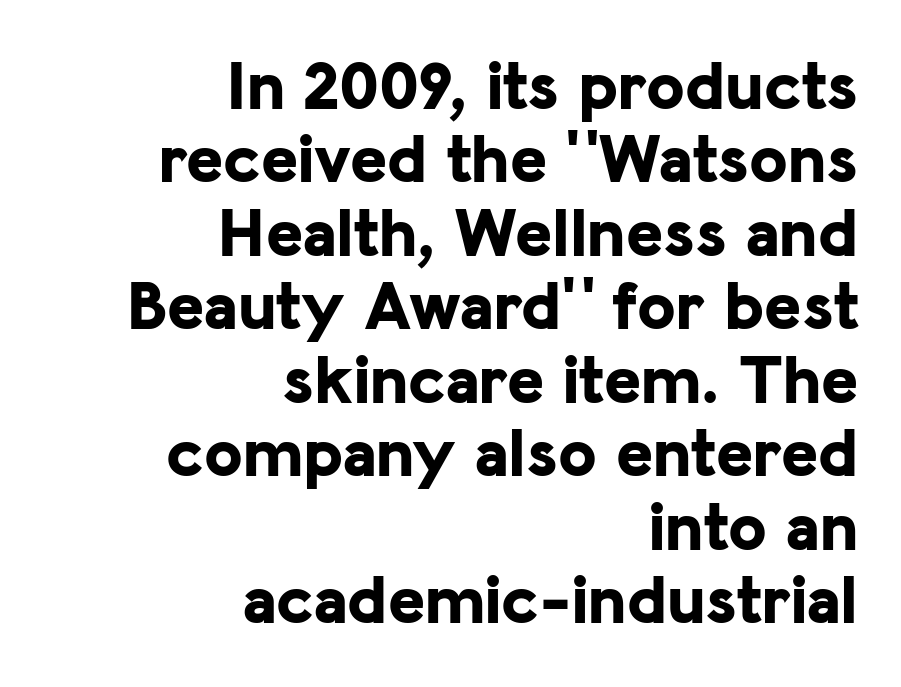
{"serif": "no", "italic": "no", "bold": "yes", "weight": "bold", "width": "normal", "stroke_contrast": "low", "x_height": "medium", "monospaced": "no", "underline": "no", "align": "right", "line_spacing": "tight", "line_spacing_ratio": 1.05, "letter_spacing": "normal", "letter_spacing_em": 0.0, "glyph_px": 70}
